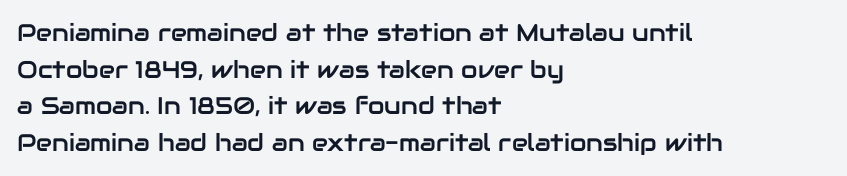
The image shows 24 px text type, upright; set left-aligned, normal line spacing (1.53x), normal letter spacing, not underlined.
